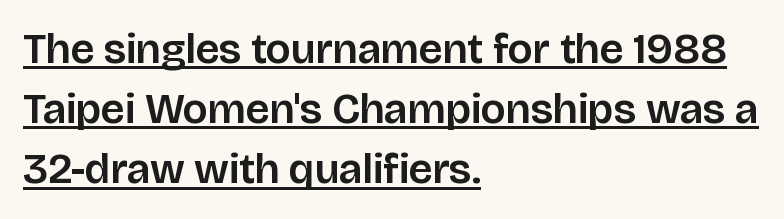
The image shows 43 px sans-serif type, upright; set left-aligned, normal line spacing (1.4x), normal letter spacing, underlined; low stroke contrast and a large x-height.
